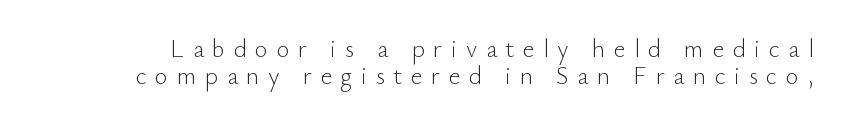
The image shows 25 px text type, upright; set tight line spacing (1.09x), unusually wide letter spacing (+0.34 em), not underlined.
